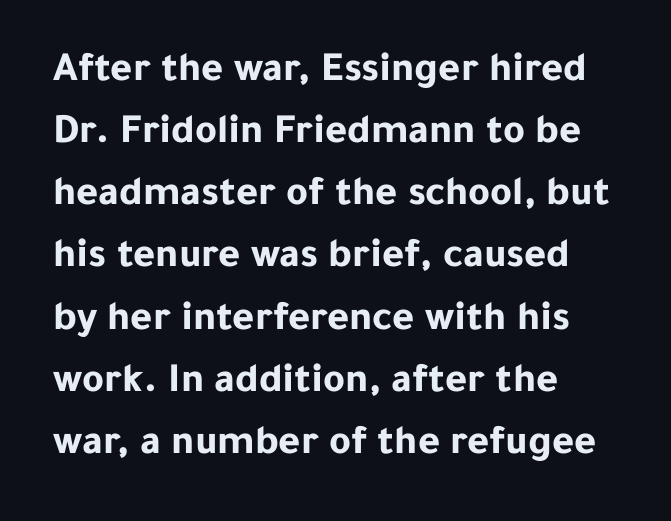
A normal amount of white space separates one row of letters from the next. Notice how the passage keeps a crisp vertical edge on the left only. Here the glyphs are tracked normally, forming tight word shapes. The face used here is a sans, in the tradition of grotesques and geometrics. What weight is shown? A full bold with thick strokes. Posture: vertical.
